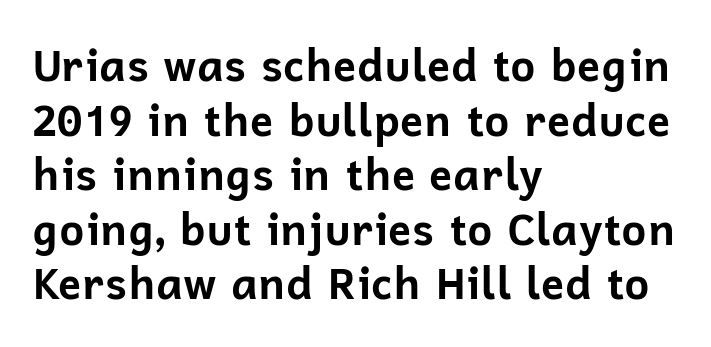
{"serif": "no", "italic": "no", "bold": "yes", "weight": "bold", "width": "normal", "stroke_contrast": "low", "x_height": "medium", "monospaced": "no", "underline": "no", "align": "left", "line_spacing": "normal", "line_spacing_ratio": 1.27, "letter_spacing": "normal", "letter_spacing_em": 0.0, "glyph_px": 43}
